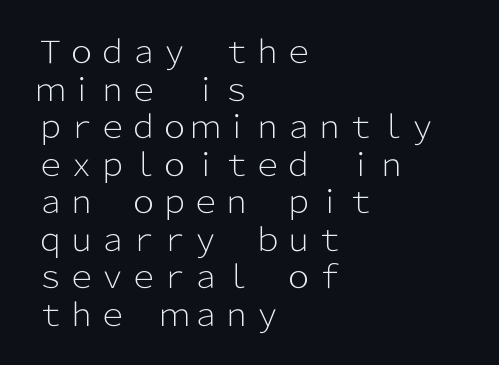
Q: Is the text bold? A: No.
Q: Is the text italic (slanted)? A: No, it is upright.
Q: Is the typeface a serif or a sans-serif typeface? A: Sans-serif.
Q: Is the text underlined? A: No.
Q: How is the paragraph aligned? A: Left-aligned.
Q: Is the spacing between letters normal or unusually wide? A: Normal.
Q: Width (condensed, normal, or wide)? A: Normal.
Q: Stroke contrast? A: Low.
Q: x-height? A: Medium.
Q: Monospaced? A: No.
